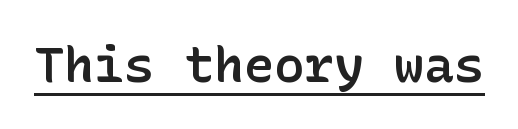
The image shows 50 px semibold sans-serif type, upright; set normal letter spacing, underlined; low stroke contrast and a medium x-height.
